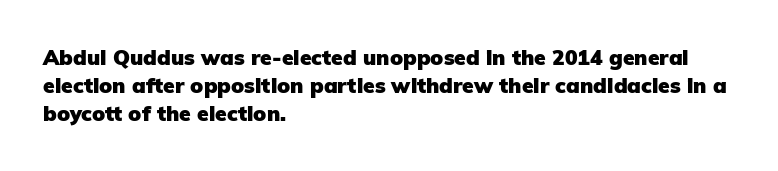
{"italic": "no", "bold": "yes", "underline": "no", "align": "left", "line_spacing": "normal", "line_spacing_ratio": 1.34, "letter_spacing": "normal", "letter_spacing_em": 0.0, "glyph_px": 21}
